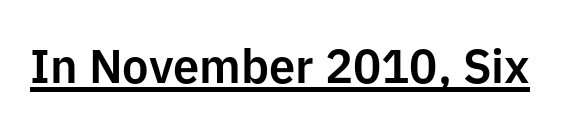
Notice how the stems are strictly vertical — no italics here. Examine the stroke ends and you'll find no serifs. You can see a thin bar hugging the bottom of the glyphs. The tracking reads as untouched default to a designer's eye. Note the varied advance widths — an 'i' is clearly narrower than an 'm'.
